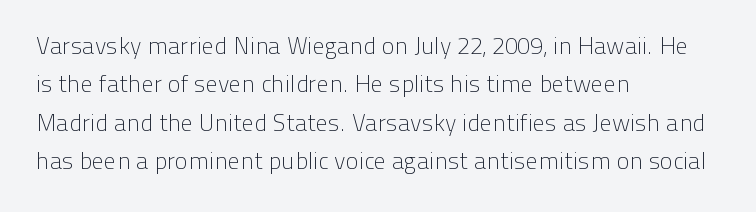
{"italic": "no", "bold": "no", "underline": "no", "align": "left", "line_spacing": "normal", "line_spacing_ratio": 1.6, "letter_spacing": "normal", "letter_spacing_em": 0.0, "glyph_px": 24}
